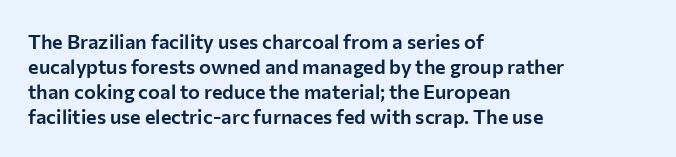
The space between consecutive lines is moderate. The area under the type is left untouched. The letters sit at their default tracking, neither squeezed nor spread. If you drew a line through each stem, it would be perfectly vertical. This rendering uses left alignment, leaving the right contour irregular.
